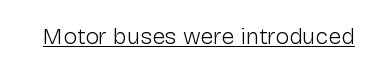
Q: Is the text bold? A: No.
Q: Is the text italic (slanted)? A: No, it is upright.
Q: Is the text underlined? A: Yes.
Q: Is the spacing between letters normal or unusually wide? A: Normal.
